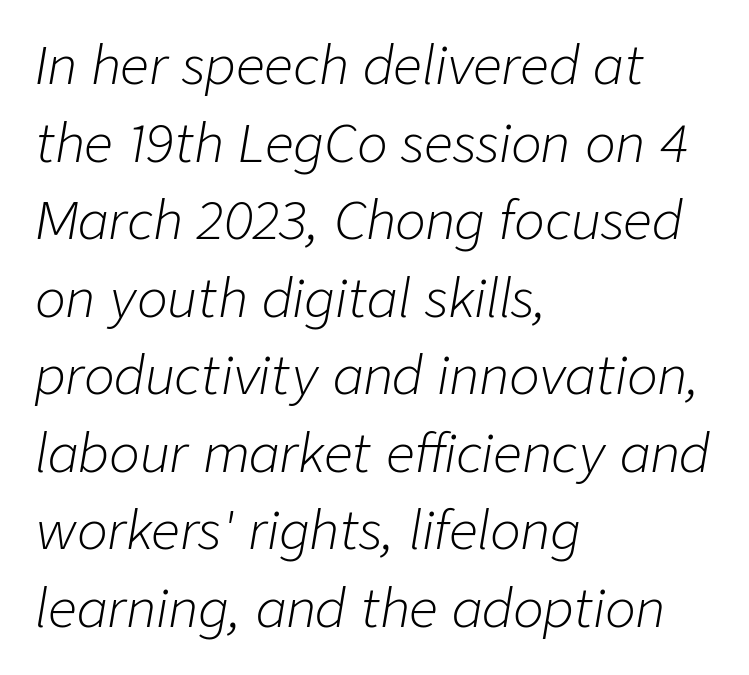
The whole block is typeset with a tilt. Between one letter and the next there's only the usual sliver of space. A typesetter would call this leading conventional body-copy spacing. Letters rest on an invisible, unmarked baseline.
